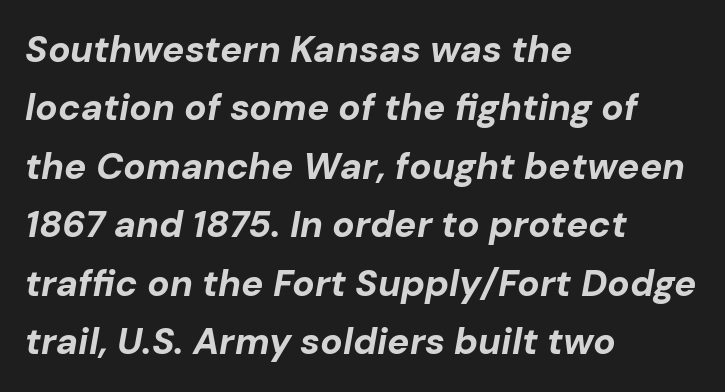
The image shows 37 px bold type, italic (leaning right); set left-aligned, normal line spacing (1.58x), normal letter spacing, not underlined; low stroke contrast and a medium x-height.
